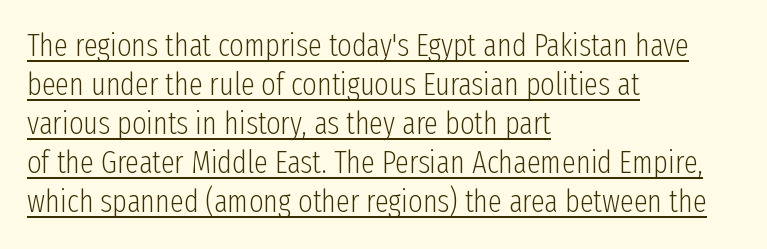
{"serif": "no", "italic": "no", "bold": "no", "weight": "light", "width": "condensed", "stroke_contrast": "low", "x_height": "medium", "monospaced": "no", "underline": "yes", "align": "left", "line_spacing": "normal", "line_spacing_ratio": 1.26, "letter_spacing": "normal", "letter_spacing_em": 0.0, "glyph_px": 31}
